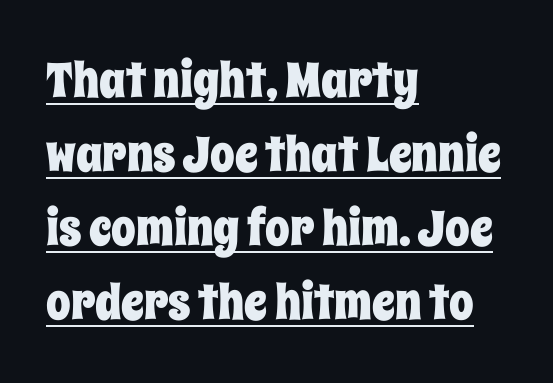
Proportional: the letters do not fall into vertical columns. What's the leading like? Ordinary, nothing unusual. No extra tracking has been applied to these lines. The type sits square on the baseline with zero lean. A typographer would call this underscored text. The ragged edge is on the right, which tells us the setting is flush left.
